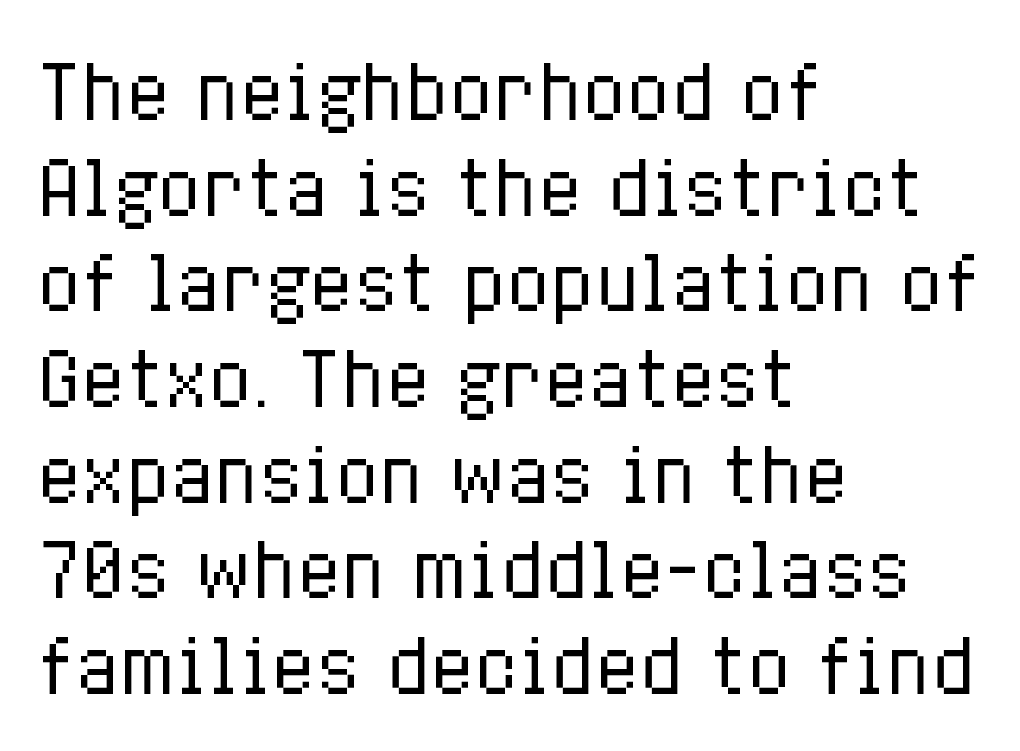
Weight class: somewhere from thin through regular. Each new line begins a customary step beneath the previous one. The ragged edge is on the right, which tells us the setting is flush left. Unlike italic type, these characters show no tilt at all. The face used here is proportionally spaced, like ordinary book or web type.
